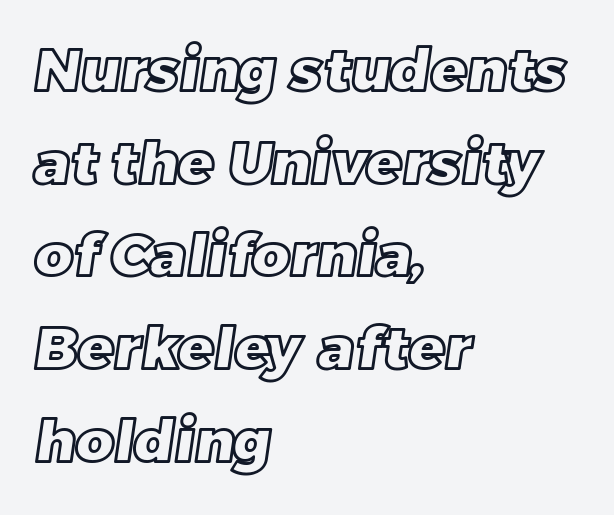
The image shows 59 px text type; set left-aligned, normal line spacing (1.57x), normal letter spacing, not underlined; a large x-height.
